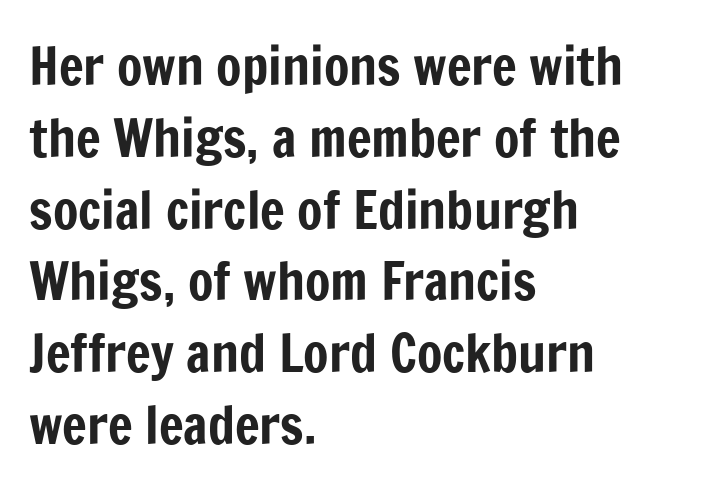
This rendering leaves character spacing at its baseline value. The rows are spaced the way most documents space them. All the whitespace from short lines collects on the right. Observe the absence of serifs on each vertical stroke in this sample. You could not count columns in this text — the font is proportionally spaced. Ascenders rise straight up at ninety degrees.
